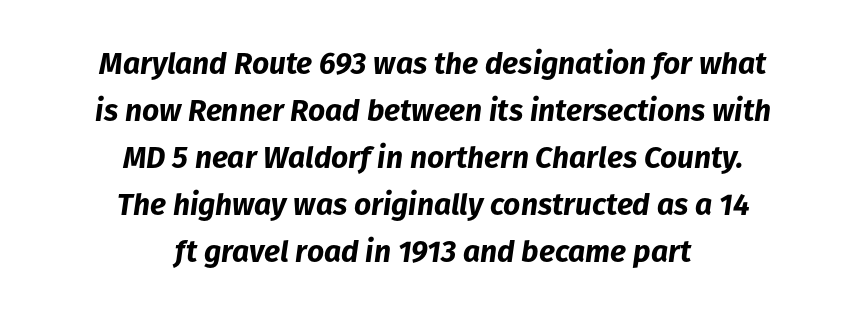
What stands out about the letter spacing? Nothing — it is the standard amount. Unmarked baselines from the first word to the last. The whole block is typeset with a tilt. Character widths vary here, with narrow letters taking less room than wide ones. These lines stack symmetrically, like a column narrowing and widening about its center. As a designer I'd log this as weight 700, bold.
